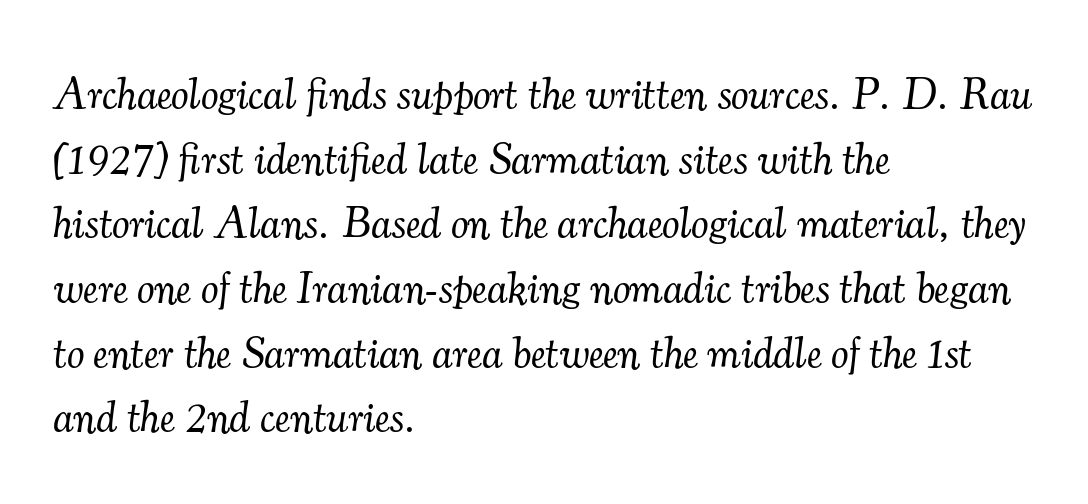
Q: Is the text bold? A: No.
Q: Is the text italic (slanted)? A: Yes, it leans right by about 7 degrees.
Q: Is the typeface a serif or a sans-serif typeface? A: Serif.
Q: Is the text underlined? A: No.
Q: How is the paragraph aligned? A: Left-aligned.
Q: Is the spacing between letters normal or unusually wide? A: Normal.
Q: Is the spacing between lines tight, normal or loose? A: Normal.
Q: Width (condensed, normal, or wide)? A: Normal.
Q: Stroke contrast? A: Medium.
Q: x-height? A: Small.
Q: Monospaced? A: No.
